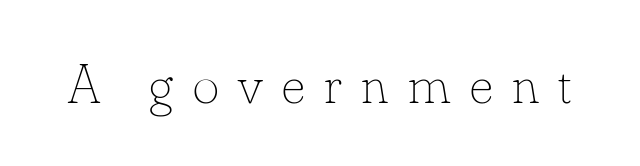
The image shows 56 px thin type, upright; set unusually wide letter spacing (+0.35 em), not underlined; low stroke contrast and a small x-height.
